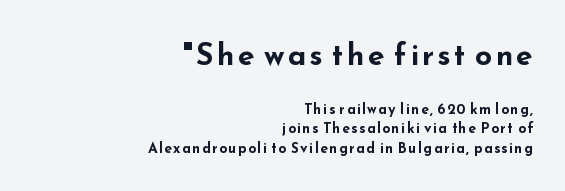
The image shows 30 px bold, wide sans-serif type, upright; set right-aligned, normal line spacing (1.39x), not underlined; the first (top) block is 2.14x larger; low stroke contrast and a small x-height.
